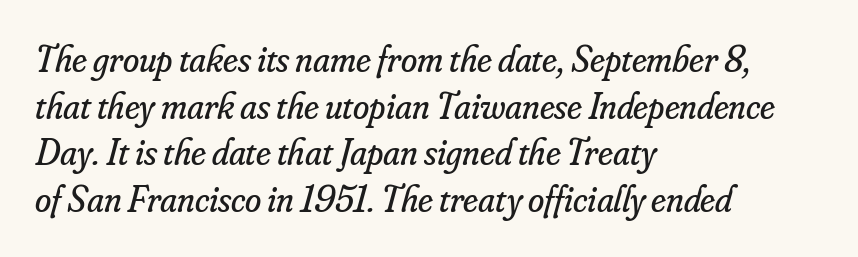
{"serif": "yes", "italic": "yes", "lean": "right", "slant_degrees": 16, "bold": "no", "weight": "regular", "width": "normal", "stroke_contrast": "low", "x_height": "small", "monospaced": "no", "underline": "no", "align": "left", "line_spacing": "normal", "line_spacing_ratio": 1.26, "letter_spacing": "normal", "letter_spacing_em": 0.0, "glyph_px": 37}
